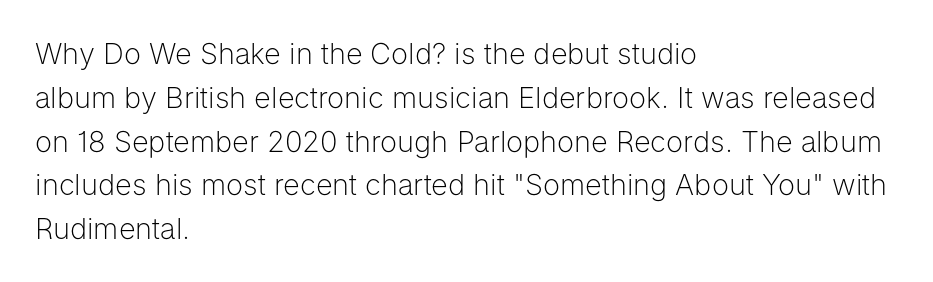
Q: Is the text bold? A: No.
Q: Is the text italic (slanted)? A: No, it is upright.
Q: Is the typeface a serif or a sans-serif typeface? A: Sans-serif.
Q: Is the text underlined? A: No.
Q: How is the paragraph aligned? A: Left-aligned.
Q: Is the spacing between letters normal or unusually wide? A: Normal.
Q: Is the spacing between lines tight, normal or loose? A: Normal.
Q: Width (condensed, normal, or wide)? A: Normal.
Q: Stroke contrast? A: Low.
Q: x-height? A: Medium.
Q: Monospaced? A: No.
